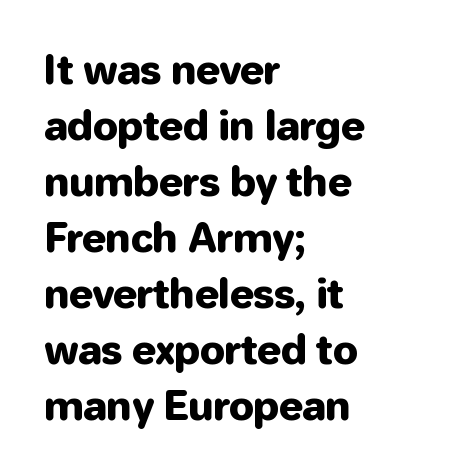
The image shows 40 px sans-serif type, upright; set left-aligned, normal line spacing (1.4x), normal letter spacing, not underlined; low stroke contrast and a medium x-height.
